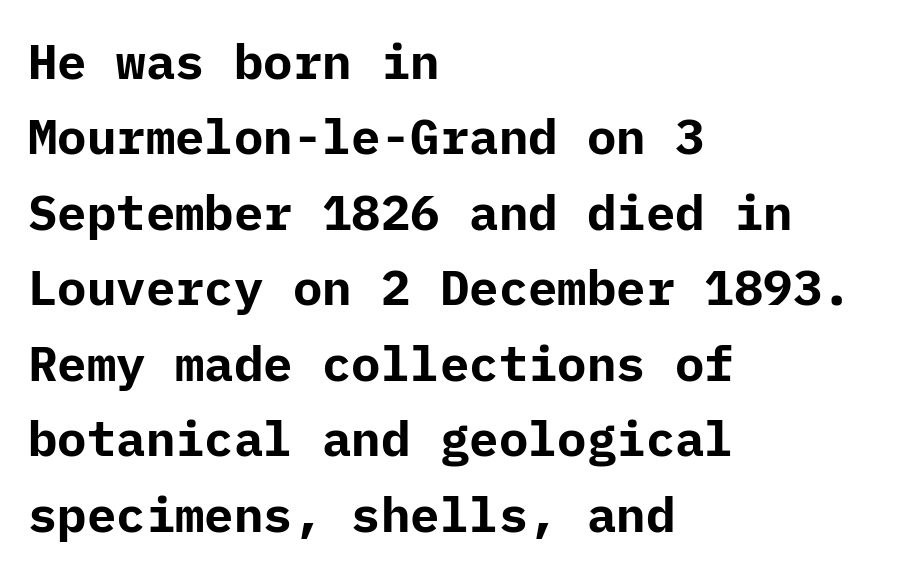
Horizontally, the lines are justified to the leading edge only. Look at the tracking — it's just the regular setting, nothing added. Strokes here are thick enough to call this a true bold. Each row of text sits above clean, open space. It's the straight-up-and-down kind of type.
